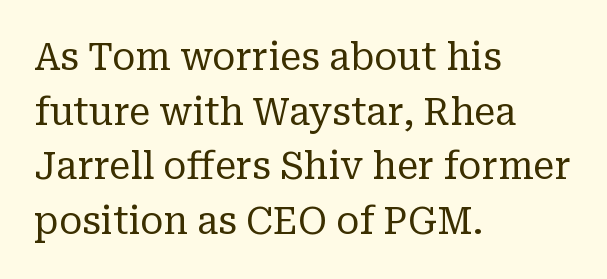
Q: Is the text bold? A: No.
Q: Is the text italic (slanted)? A: No, it is upright.
Q: Is the typeface a serif or a sans-serif typeface? A: Serif.
Q: Is the text underlined? A: No.
Q: How is the paragraph aligned? A: Left-aligned.
Q: Is the spacing between letters normal or unusually wide? A: Normal.
Q: Is the spacing between lines tight, normal or loose? A: Normal.
Q: Width (condensed, normal, or wide)? A: Normal.
Q: Stroke contrast? A: Low.
Q: x-height? A: Medium.
Q: Monospaced? A: No.
